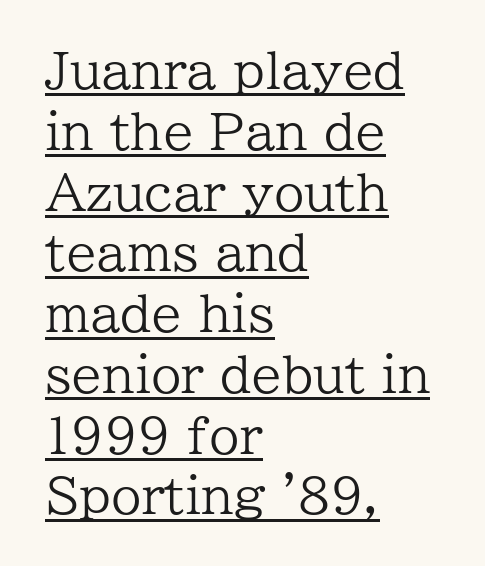
Leftover space on each line is placed entirely after the last word. The line texture is even and compact thanks to regular tracking. The passage shown is typed in a proportional face where columns would drift. This rendering features underlined lettering.
